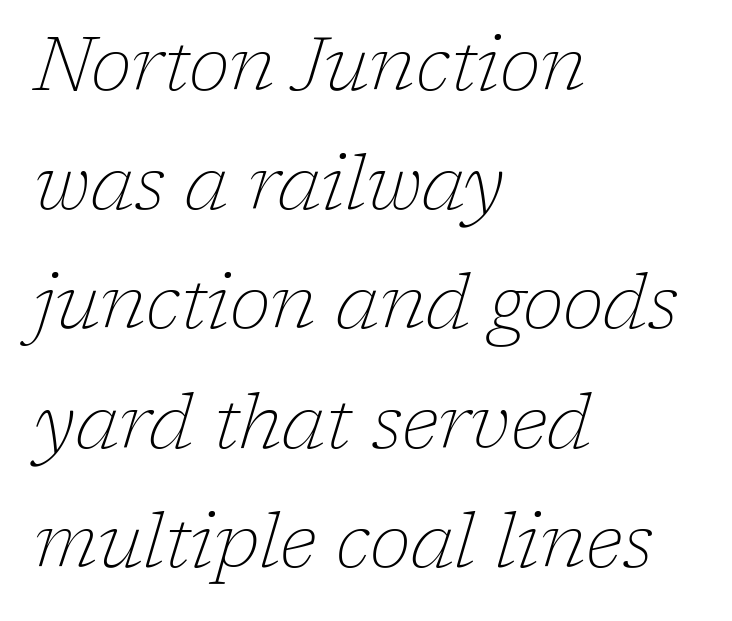
Q: Is the text bold? A: No.
Q: Is the text italic (slanted)? A: Yes, it leans right by about 17 degrees.
Q: Is the typeface a serif or a sans-serif typeface? A: Serif.
Q: Is the text underlined? A: No.
Q: How is the paragraph aligned? A: Left-aligned.
Q: Is the spacing between letters normal or unusually wide? A: Normal.
Q: Is the spacing between lines tight, normal or loose? A: Normal.
Q: Width (condensed, normal, or wide)? A: Normal.
Q: Stroke contrast? A: Low.
Q: x-height? A: Medium.
Q: Monospaced? A: No.
